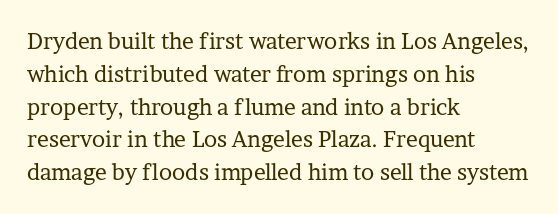
Q: Is the text bold? A: No.
Q: Is the text italic (slanted)? A: No, it is upright.
Q: Is the text underlined? A: No.
Q: How is the paragraph aligned? A: Left-aligned.
Q: Is the spacing between letters normal or unusually wide? A: Normal.
Q: Is the spacing between lines tight, normal or loose? A: Normal.
